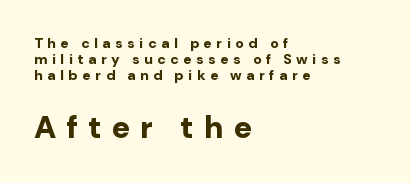
The designer went with a sans here, leaving each stem footless. The lettering stays uniformly vertical, giving the passage a roman look. The passage shown stacks its lines with hardly any gap. Caption: expanded tracking, letters set apart. Spacing verdict: proportional, widths tailored to each character.
